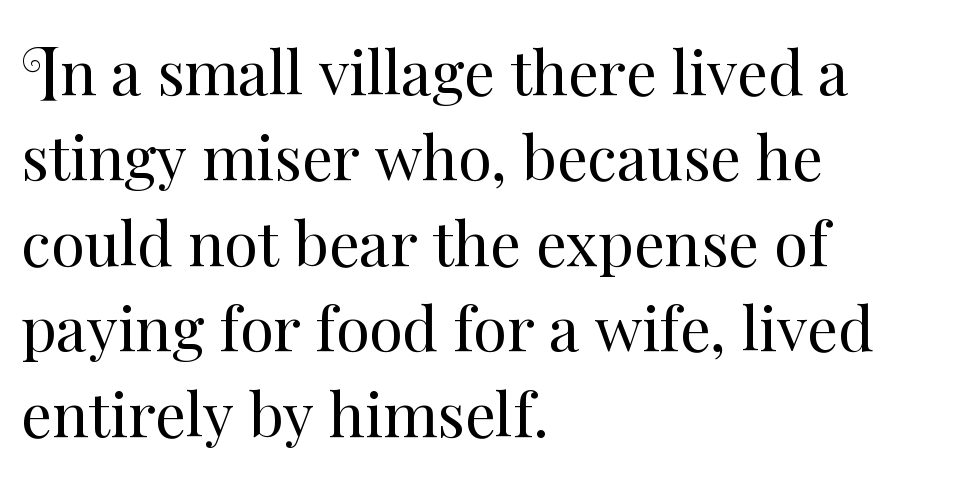
The image shows 61 px regular-weight type, upright; set left-aligned, normal line spacing (1.4x), normal letter spacing, not underlined; medium stroke contrast and a small x-height.
